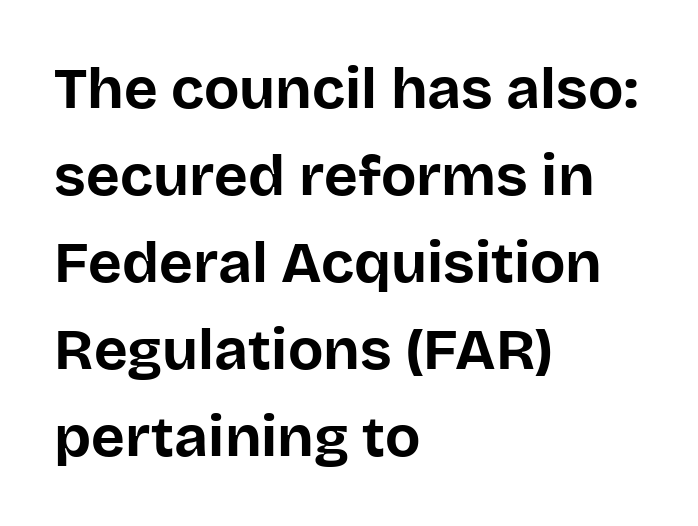
Q: Is the text bold? A: Yes.
Q: Is the text italic (slanted)? A: No, it is upright.
Q: Is the typeface a serif or a sans-serif typeface? A: Sans-serif.
Q: Is the text underlined? A: No.
Q: How is the paragraph aligned? A: Left-aligned.
Q: Is the spacing between letters normal or unusually wide? A: Normal.
Q: Is the spacing between lines tight, normal or loose? A: Normal.
Q: Width (condensed, normal, or wide)? A: Normal.
Q: Stroke contrast? A: Low.
Q: x-height? A: Large.
Q: Monospaced? A: No.
